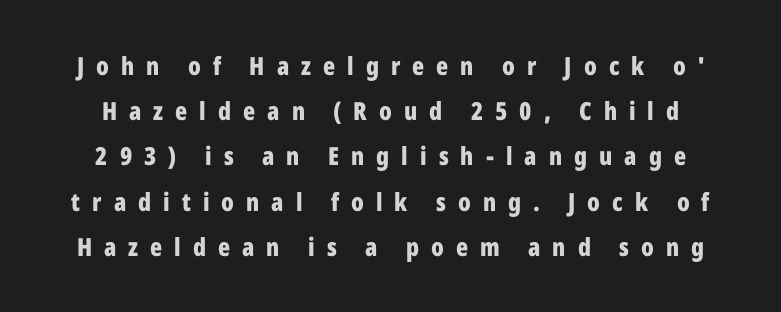
The image shows 25 px bold type, upright; set line spacing 1.81x, unusually wide letter spacing (+0.48 em), not underlined.
